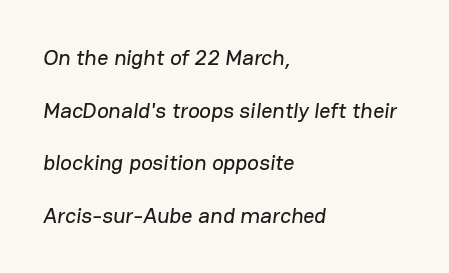
{"underline": "no", "align": "left", "line_spacing": "loose", "line_spacing_ratio": 2.39, "letter_spacing": "normal", "letter_spacing_em": 0.0, "glyph_px": 22}
